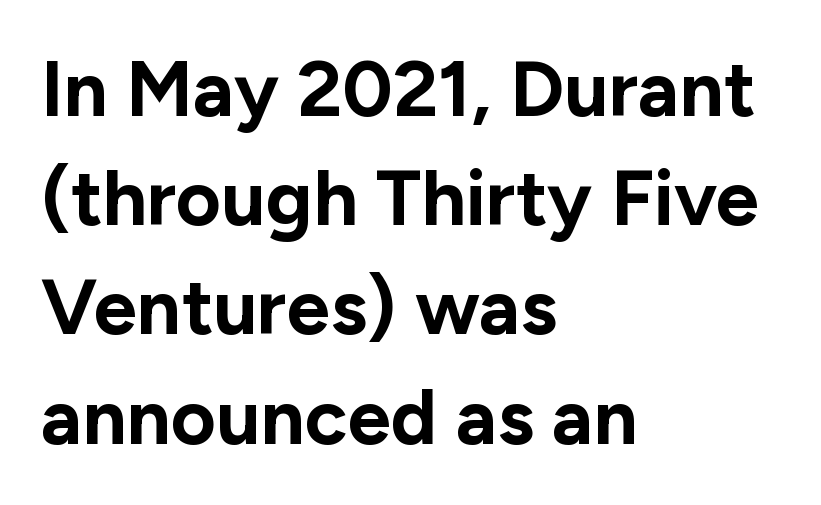
The image shows 78 px bold sans-serif type, upright; set left-aligned, normal line spacing (1.4x), normal letter spacing, not underlined; low stroke contrast and a medium x-height.
